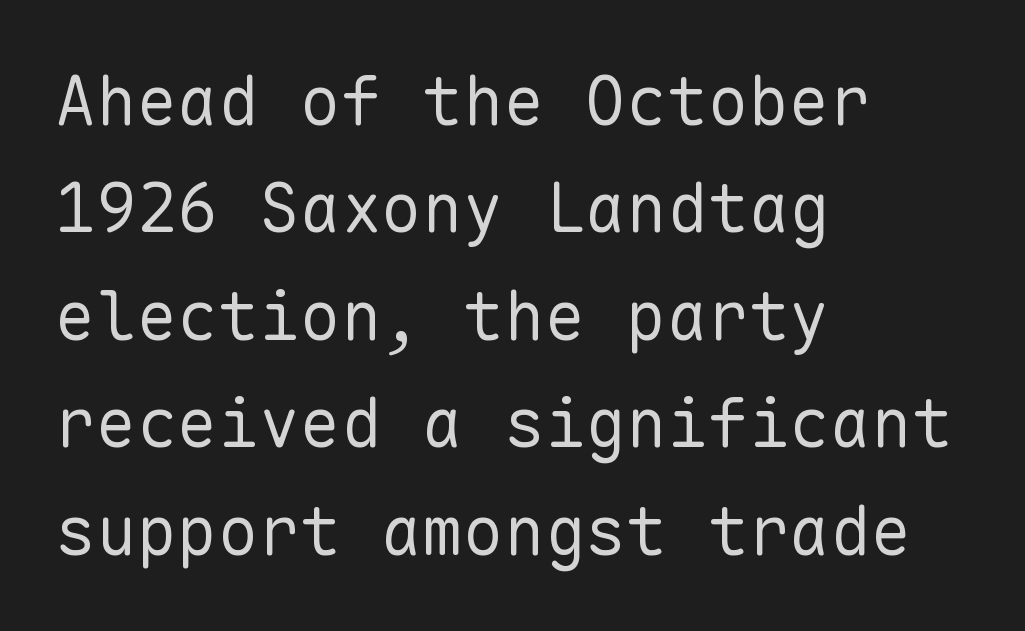
The image shows 68 px regular-weight sans-serif type, upright, monospaced; set left-aligned, normal line spacing (1.58x), normal letter spacing, not underlined; low stroke contrast and a medium x-height.
